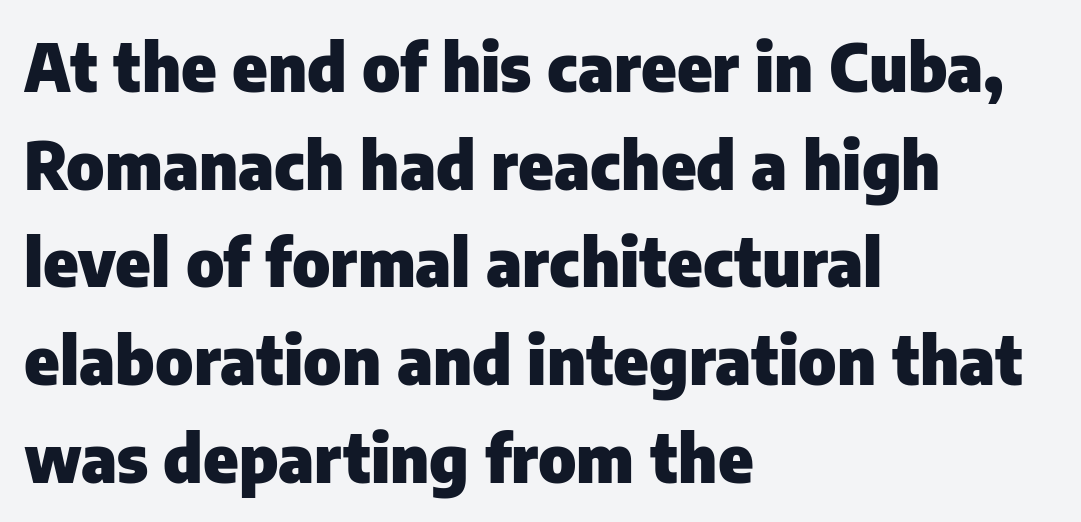
Quick note: not italic, upright. The lines in this sample share a left origin and differ only in where they stop. Emphasis by weight is at full strength: bold. Grotesque or geometric, the face here clearly has no serifs. The glyphs are unaccompanied by any horizontal stroke below them. The face used here is proportionally spaced, like ordinary book or web type.
